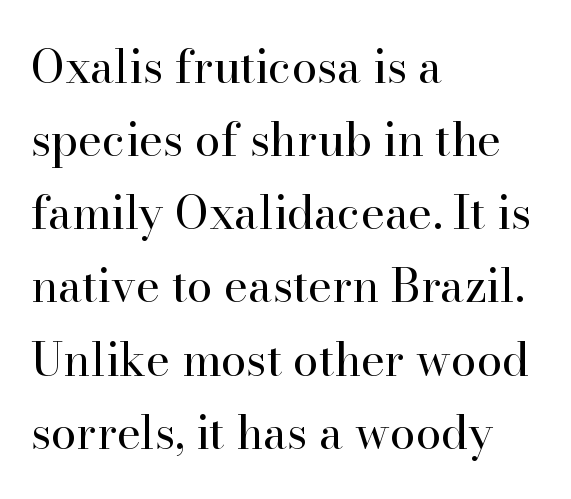
Q: Is the text bold? A: No.
Q: Is the text italic (slanted)? A: No, it is upright.
Q: Is the typeface a serif or a sans-serif typeface? A: Serif.
Q: Is the text underlined? A: No.
Q: How is the paragraph aligned? A: Left-aligned.
Q: Is the spacing between letters normal or unusually wide? A: Normal.
Q: Is the spacing between lines tight, normal or loose? A: Normal.
Q: Width (condensed, normal, or wide)? A: Normal.
Q: Stroke contrast? A: High.
Q: x-height? A: Small.
Q: Monospaced? A: No.
